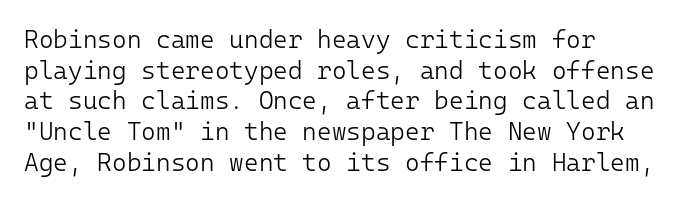
Characters follow at the spacing the type designer built in. Descenders hang freely into open space. This reads as an unemphasized weight, regular at the heaviest. You can tell it's not italic because the verticals are truly vertical.
